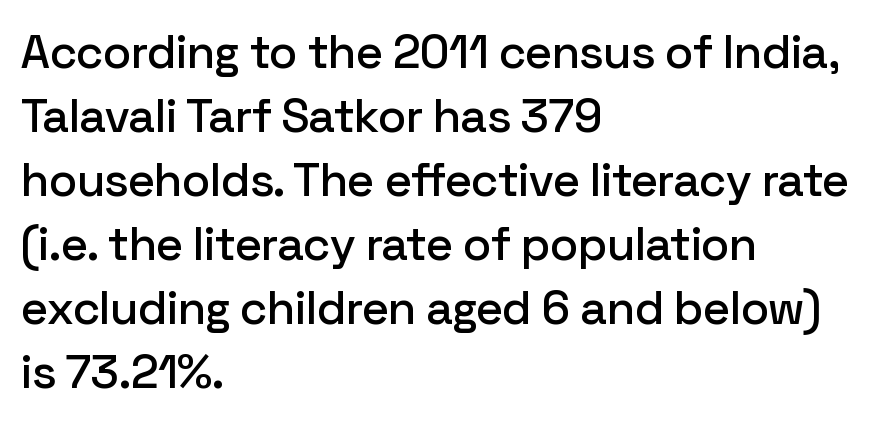
{"serif": "no", "italic": "no", "width": "normal", "stroke_contrast": "low", "x_height": "medium", "monospaced": "no", "underline": "no", "align": "left", "line_spacing": "normal", "line_spacing_ratio": 1.36, "letter_spacing": "normal", "letter_spacing_em": 0.0, "glyph_px": 47}
